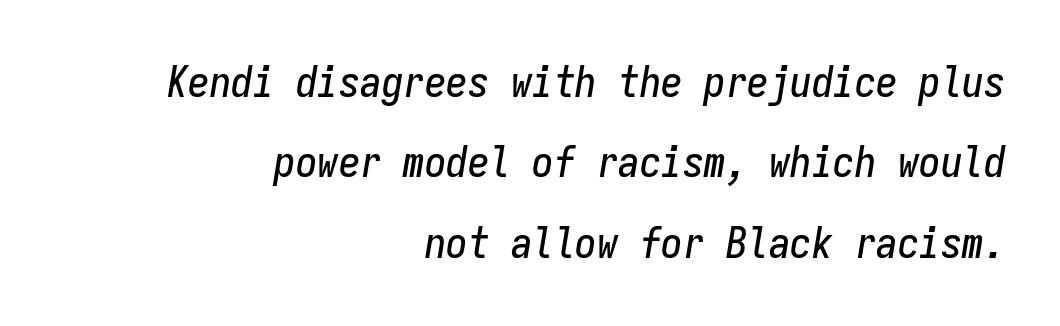
Is the block centered? No — it sits flush against the right margin. The face used here is monospaced, like something from a code editor. The zone under the glyphs is completely vacant. What stands out about the letter spacing? Nothing — it is the standard amount. These lines were composed using italics.
